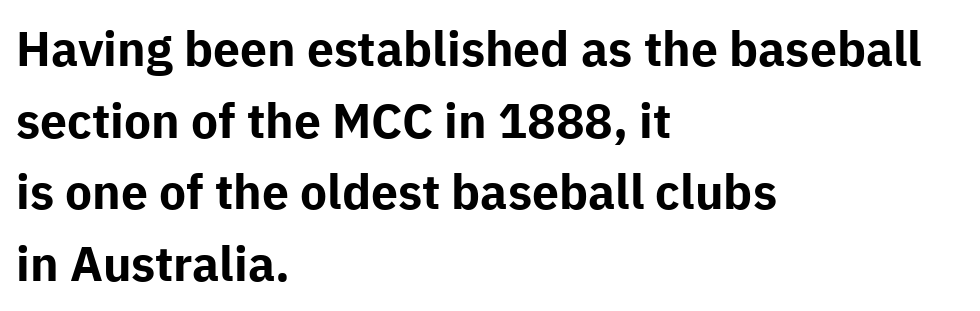
Line spacing here is normal. Tracking value appears to be zero — textbook default spacing. One-word summary of the alignment: left. A full-strength bold gives these letters their thick strokes.
